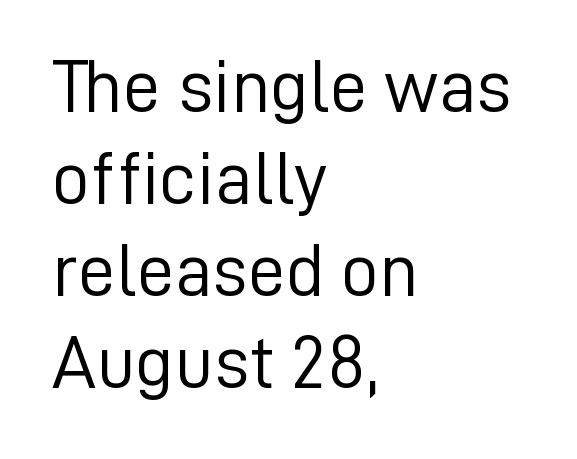
{"serif": "no", "italic": "no", "bold": "no", "weight": "light", "width": "normal", "stroke_contrast": "low", "x_height": "medium", "monospaced": "no", "underline": "no", "align": "left", "line_spacing_ratio": 1.21, "letter_spacing": "normal", "letter_spacing_em": 0.0, "glyph_px": 76}
